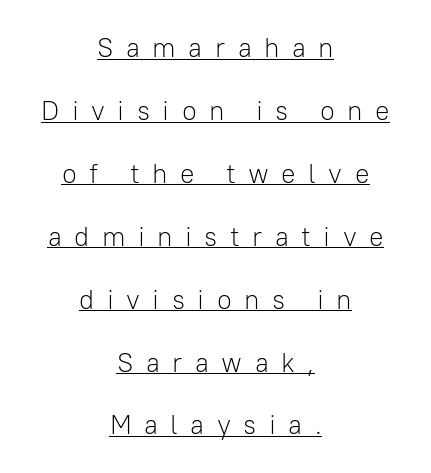
The space between consecutive lines is lavish. Casual observation: everything's sitting right in the middle. These lines were composed using upright roman letters. Weight: not bold — regular or lighter. Honestly, the letter spacing is so wide it's the main thing you notice.
